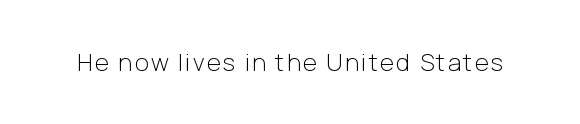
Q: Is the text bold? A: No.
Q: Is the text italic (slanted)? A: No, it is upright.
Q: Is the text underlined? A: No.
